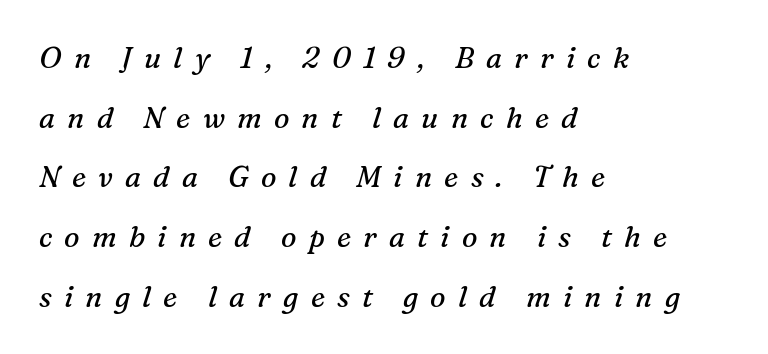
The image shows 29 px regular-weight serif type, italic (leaning right); set left-aligned, loose line spacing (2.06x), unusually wide letter spacing (+0.42 em), not underlined; medium stroke contrast and a medium x-height.
